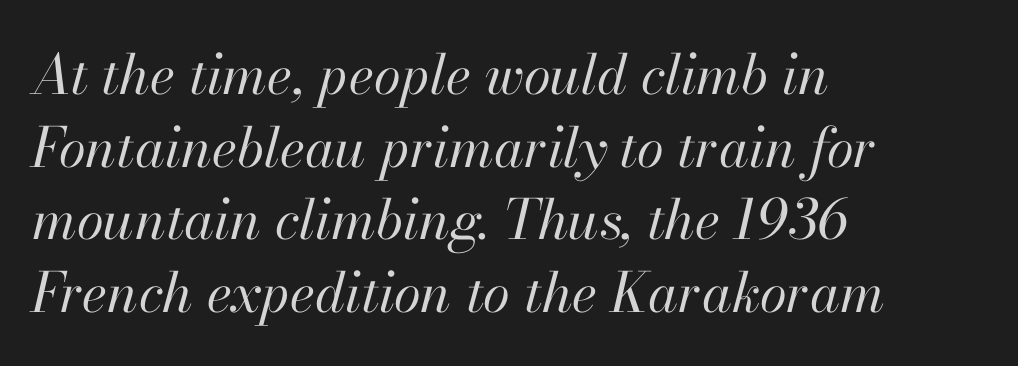
The image shows 55 px regular-weight type, italic (leaning right); set left-aligned, normal line spacing (1.32x), normal letter spacing, not underlined; high stroke contrast and a small x-height.
